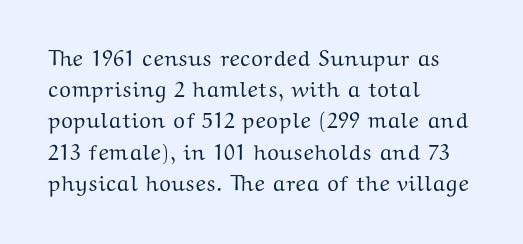
Nope, not italic — everything's standing straight. You could call the tracking neutral — neither tight nor loose. Descenders hang freely into open space. Vertical spacing — default. The compositor pushed each line to the left boundary.
